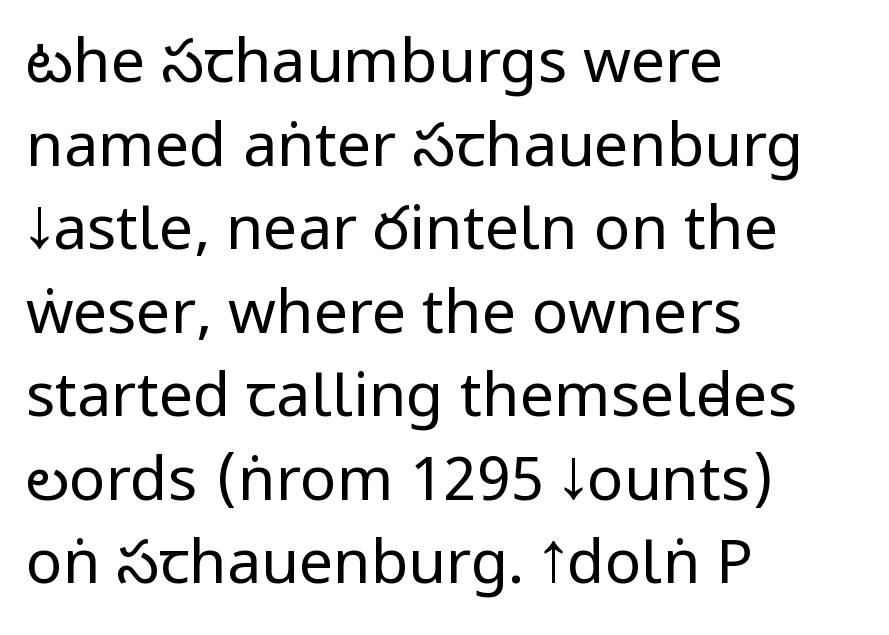
The image shows 61 px regular-weight, condensed sans-serif type, upright; set left-aligned, normal line spacing (1.37x), normal letter spacing, not underlined; low stroke contrast and a large x-height.
